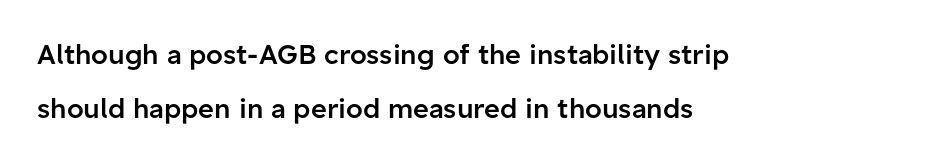
A bit beefed up — I'd call it semibold rather than bold. Words float on clear page, feet unadorned. Every character sits straight up, as roman type does. Horizontally, the lines are justified to the leading edge only. The letters sit at their default tracking, neither squeezed nor spread. Widely set lines give the paragraph a tall, airy silhouette.
